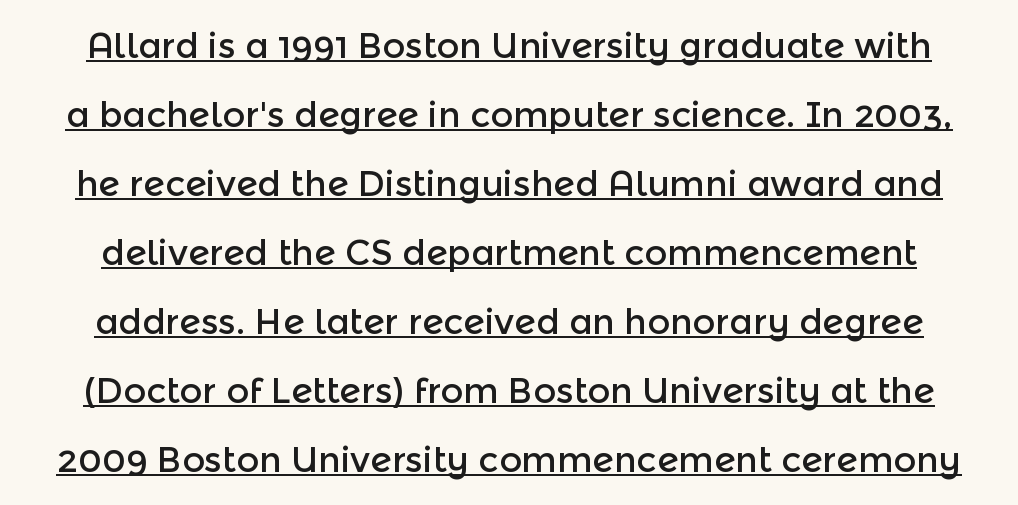
The font's upright variant was chosen for this text. Each letter keeps its own natural width here, so spacing adapts to shape. Baseline-to-baseline distance is far greater than the letter height. The letters carry no serifs — their stems end cleanly without finishing strokes. Nobody touched the tracking dial on this one. Caption: lettering with a line underneath.
